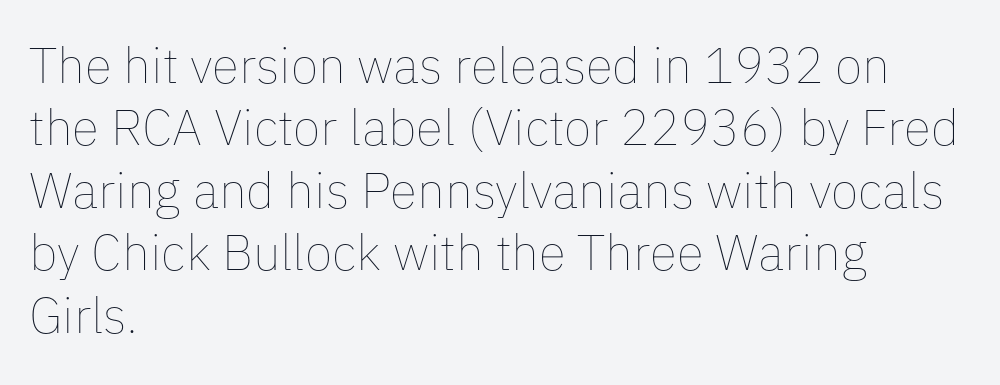
The image shows 50 px thin type, upright; set left-aligned, normal line spacing (1.25x), normal letter spacing, not underlined; low stroke contrast and a medium x-height.
